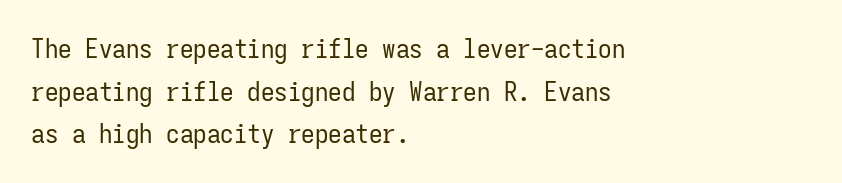
Q: Is the text bold? A: No.
Q: Is the text italic (slanted)? A: No, it is upright.
Q: Is the text underlined? A: No.
Q: How is the paragraph aligned? A: Left-aligned.
Q: Is the spacing between letters normal or unusually wide? A: Normal.
Q: Is the spacing between lines tight, normal or loose? A: Normal.
